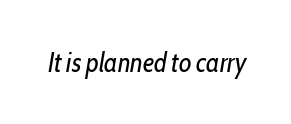
{"italic": "yes", "lean": "right", "slant_degrees": 10, "bold": "no", "underline": "no", "letter_spacing": "normal", "letter_spacing_em": 0.0, "glyph_px": 27}
